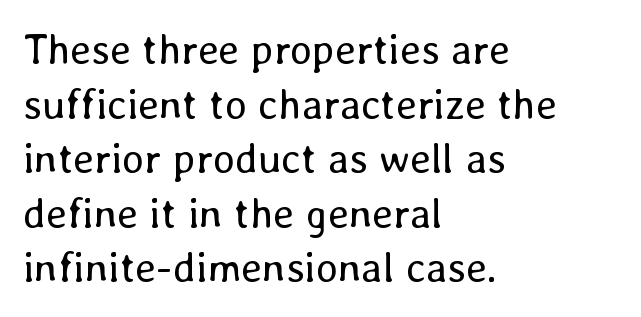
{"italic": "no", "bold": "no", "weight": "regular", "width": "normal", "stroke_contrast": "low", "x_height": "medium", "monospaced": "no", "underline": "no", "align": "left", "line_spacing": "normal", "line_spacing_ratio": 1.3, "letter_spacing": "normal", "letter_spacing_em": 0.0, "glyph_px": 42}
